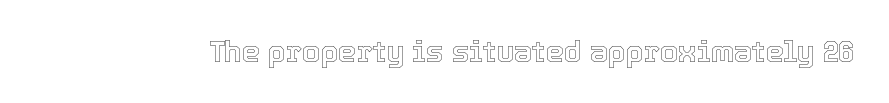
Q: Is the text italic (slanted)? A: No, it is upright.
Q: Is the text underlined? A: No.
Q: Is the spacing between letters normal or unusually wide? A: Normal.
Q: Width (condensed, normal, or wide)? A: Normal.
Q: x-height? A: Medium.
Q: Monospaced? A: No.
